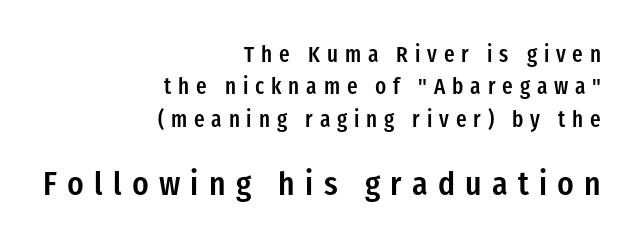
{"serif": "no", "italic": "no", "bold": "semi", "weight": "semibold", "width": "condensed", "stroke_contrast": "low", "x_height": "medium", "monospaced": "no", "underline": "no", "align": "right", "line_spacing": "normal", "line_spacing_ratio": 1.47, "letter_spacing": "wide", "letter_spacing_em": 0.31, "larger_block": "second", "size_ratio": 1.5, "glyph_px": 33}
